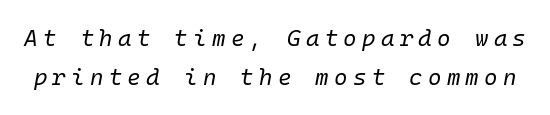
Q: Is the text bold? A: No.
Q: Is the text italic (slanted)? A: Yes, it leans right by about 10 degrees.
Q: Is the text underlined? A: No.
Q: Is the spacing between letters normal or unusually wide? A: Unusually wide.
Q: Is the spacing between lines tight, normal or loose? A: Normal.
